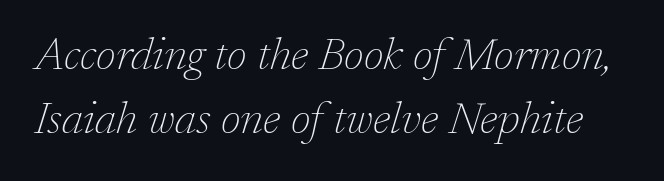
Q: Is the text bold? A: No.
Q: Is the text italic (slanted)? A: Yes, it leans right by about 17 degrees.
Q: Is the typeface a serif or a sans-serif typeface? A: Serif.
Q: Is the text underlined? A: No.
Q: Is the spacing between letters normal or unusually wide? A: Normal.
Q: Is the spacing between lines tight, normal or loose? A: Normal.
Q: Width (condensed, normal, or wide)? A: Normal.
Q: Stroke contrast? A: Low.
Q: x-height? A: Medium.
Q: Monospaced? A: No.
